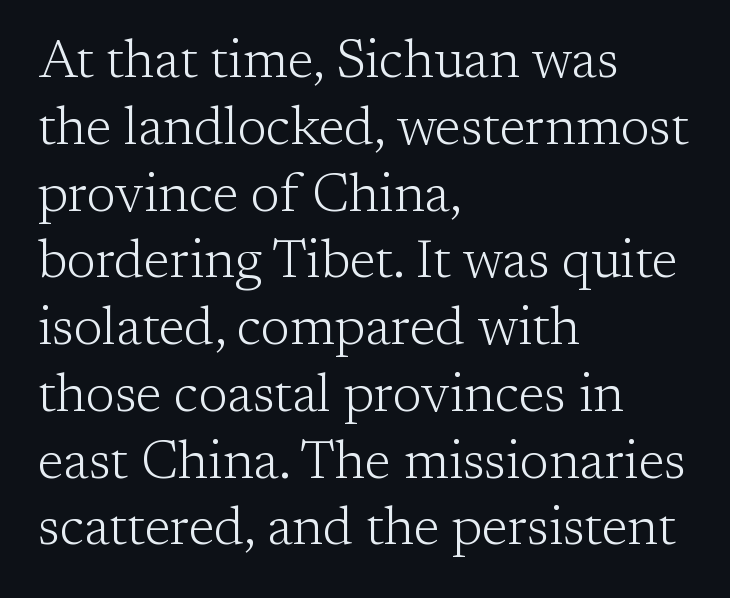
The zone under the glyphs is completely vacant. Is this a fixed-width face? No — the glyphs have proportional, varying widths. The lines sit at an ordinary, default distance from one another. The weight tops out at a normal text grade. This rendering employs a face with finishing strokes, i.e., a serif.
